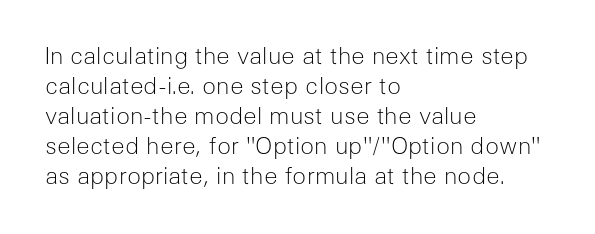
{"italic": "no", "bold": "no", "underline": "no", "align": "left", "line_spacing": "normal", "line_spacing_ratio": 1.3, "letter_spacing": "normal", "letter_spacing_em": 0.0, "glyph_px": 23}
